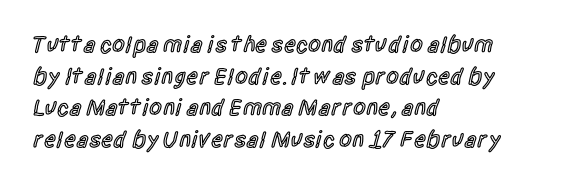
The image shows 23 px text type; set left-aligned, normal line spacing (1.38x), normal letter spacing, not underlined.
